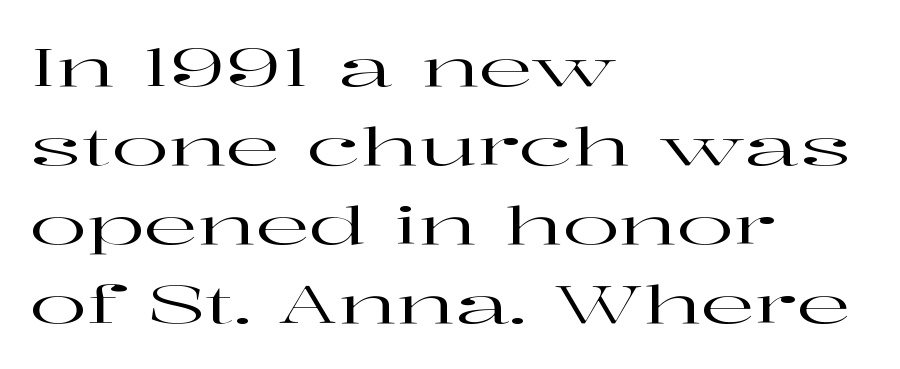
{"serif": "yes", "italic": "no", "width": "wide", "stroke_contrast": "high", "x_height": "medium", "monospaced": "no", "underline": "no", "align": "left", "line_spacing": "normal", "line_spacing_ratio": 1.49, "letter_spacing": "normal", "letter_spacing_em": 0.0, "glyph_px": 53}
